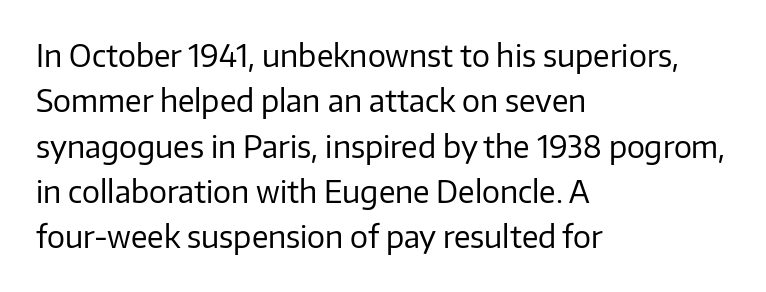
Is this a fixed-width face? No — the glyphs have proportional, varying widths. Stroke thickness stays within the range of a standard reading face or lighter. These lines are composed in type without serifs. Reading down the column, the eye jumps a familiar distance to each next line. Posture: upright roman.
